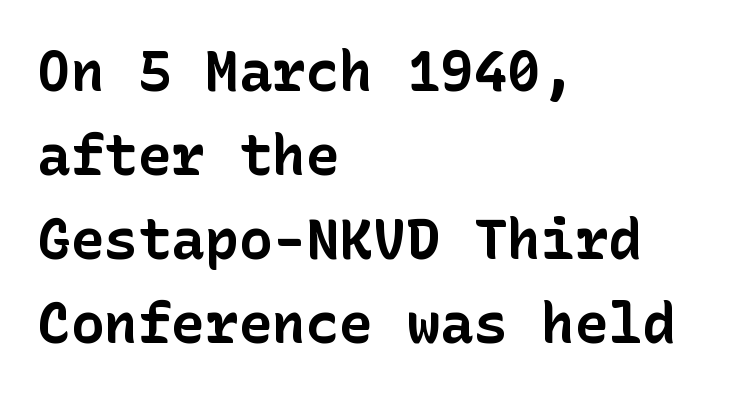
The face used here is a sans, in the tradition of grotesques and geometrics. Caption: multi-line text, flush left, ragged right. Caption: standard tracking, unaltered. The passage shown is emphatically bold.
